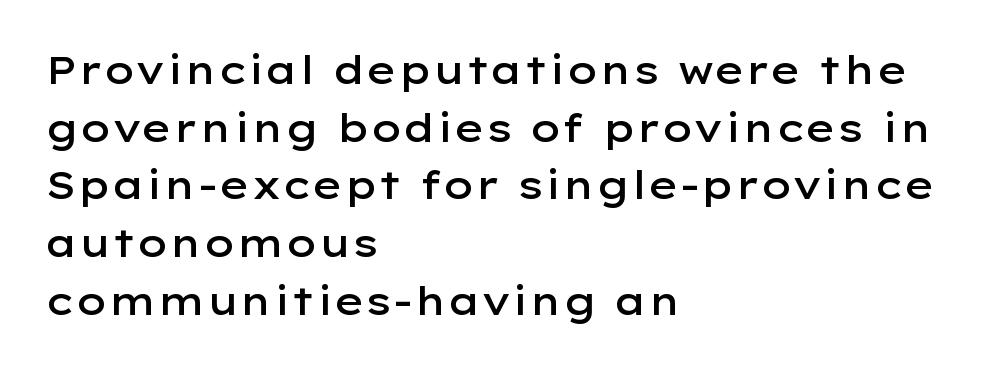
The image shows 39 px semibold, wide sans-serif type, upright; set left-aligned, normal line spacing (1.48x), normal letter spacing, not underlined; low stroke contrast and a medium x-height.
